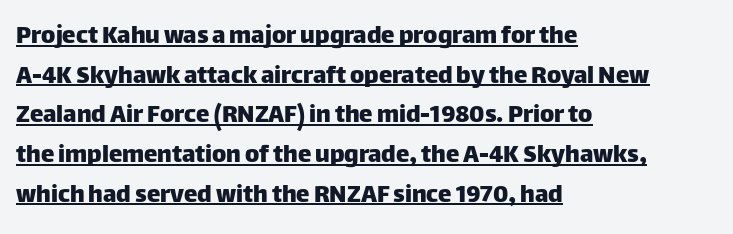
{"italic": "no", "underline": "yes", "align": "left", "line_spacing": "normal", "line_spacing_ratio": 1.47, "letter_spacing": "normal", "letter_spacing_em": 0.0, "glyph_px": 27}
